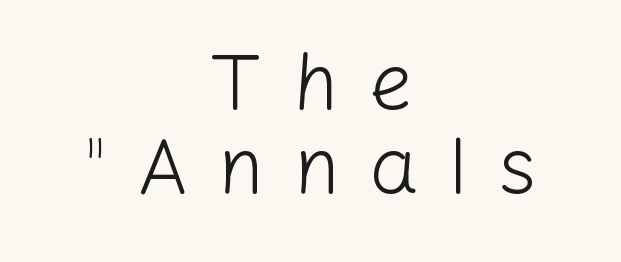
When letters stand straight like this, we call the style roman or upright. Only glyphs here, with clear space below each row. Caption: multi-line text, centered on the measure. Counters stay open thanks to moderate or lighter strokes. The line texture is sparse and dotted thanks to wide tracking.
